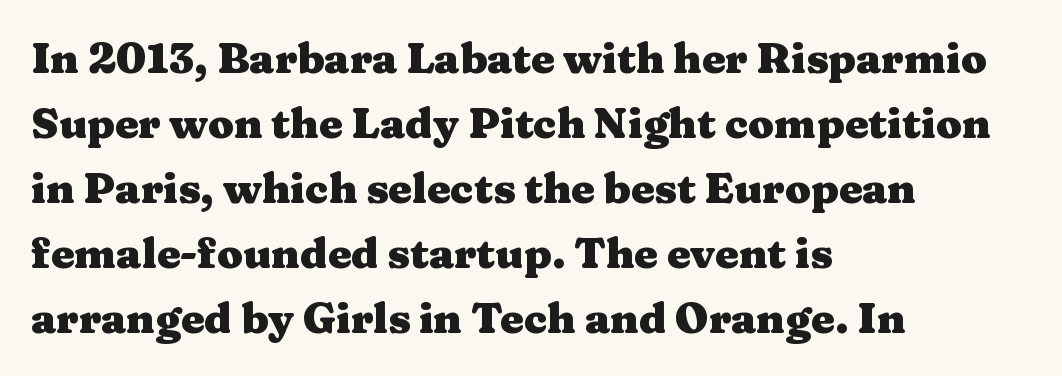
The horizontal fit of the characters is conventional and even. Typesetter's note: full bold, strokes at maximum text heaviness. To sum up the face: it has serifs. The specimen omits any rule beneath the text block's lines.
